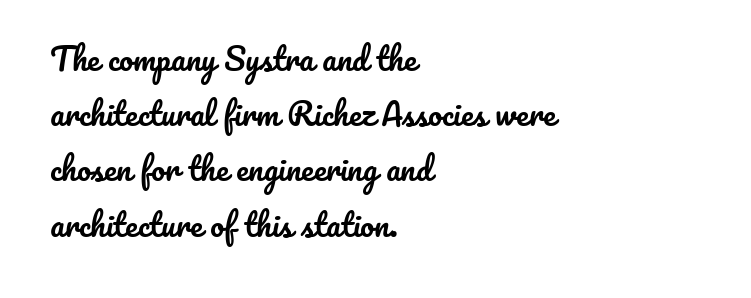
{"width": "normal", "stroke_contrast": "low", "x_height": "small", "monospaced": "no", "underline": "no", "align": "left", "line_spacing_ratio": 1.78, "letter_spacing": "normal", "letter_spacing_em": 0.0, "glyph_px": 31}
